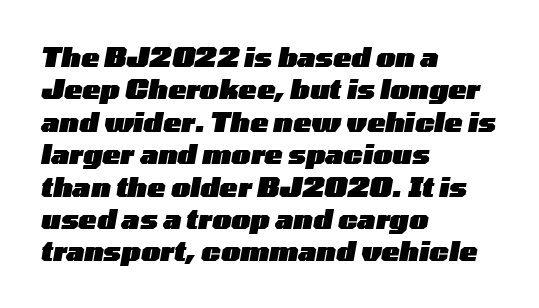
Weight check: bold — yes, fully. The lettering tilts uniformly, giving the passage an italic look. No extra tracking has been applied to these lines. Layout note: lines flush left. Check the space under the baseline: it is left empty.
